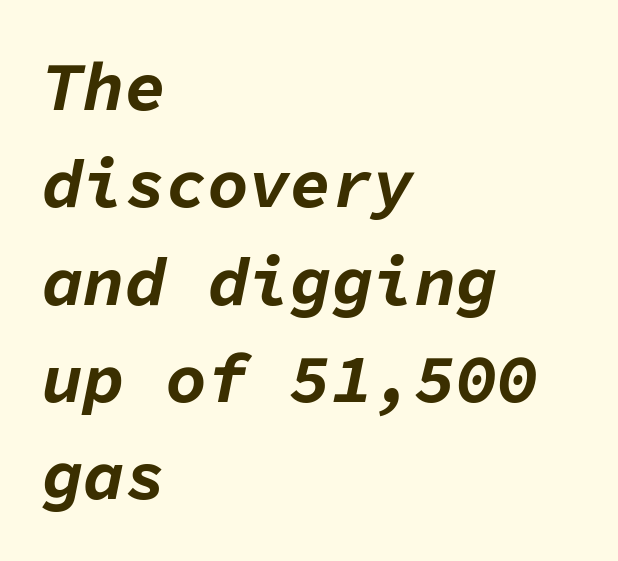
Q: Is the text bold? A: Yes.
Q: Is the text italic (slanted)? A: Yes, it leans right by about 11 degrees.
Q: Is the text underlined? A: No.
Q: How is the paragraph aligned? A: Left-aligned.
Q: Is the spacing between letters normal or unusually wide? A: Normal.
Q: Is the spacing between lines tight, normal or loose? A: Normal.
Q: Width (condensed, normal, or wide)? A: Normal.
Q: Stroke contrast? A: Low.
Q: x-height? A: Medium.
Q: Monospaced? A: Yes.
